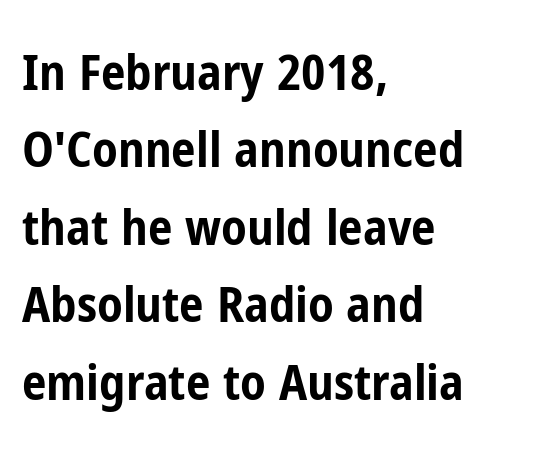
Q: Is the text bold? A: Yes.
Q: Is the text italic (slanted)? A: No, it is upright.
Q: Is the typeface a serif or a sans-serif typeface? A: Sans-serif.
Q: Is the text underlined? A: No.
Q: How is the paragraph aligned? A: Left-aligned.
Q: Is the spacing between letters normal or unusually wide? A: Normal.
Q: Is the spacing between lines tight, normal or loose? A: Normal.
Q: Width (condensed, normal, or wide)? A: Condensed.
Q: Stroke contrast? A: Low.
Q: x-height? A: Medium.
Q: Monospaced? A: No.
